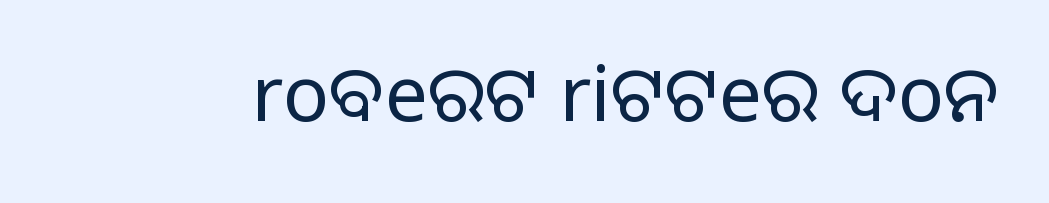
The image shows 77 px sans-serif type, upright; set normal letter spacing, not underlined; medium stroke contrast.
